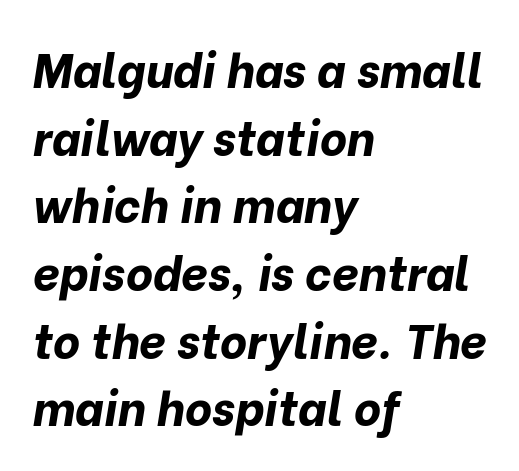
Q: Is the text bold? A: Yes.
Q: Is the text italic (slanted)? A: Yes, it leans right by about 10 degrees.
Q: Is the text underlined? A: No.
Q: How is the paragraph aligned? A: Left-aligned.
Q: Is the spacing between letters normal or unusually wide? A: Normal.
Q: Is the spacing between lines tight, normal or loose? A: Normal.
Q: Width (condensed, normal, or wide)? A: Normal.
Q: Stroke contrast? A: Low.
Q: x-height? A: Medium.
Q: Monospaced? A: No.
